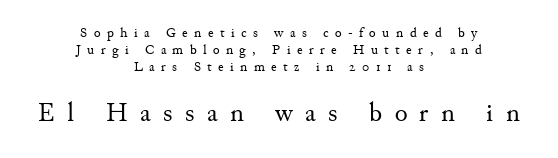
The line texture is sparse and dotted thanks to wide tracking. The rendering enlarges the type as you move from the upper chunk to the lower. In CSS terms this would be text-align: center. Stems and bowls with no extra thickness — not bold. Bare-footed words on every line.
